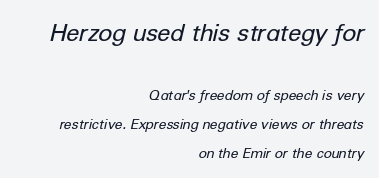
The image shows 24 px text type, italic (leaning right); set right-aligned, loose line spacing (2.07x), normal letter spacing, not underlined; the first (top) block is 1.71x larger.
